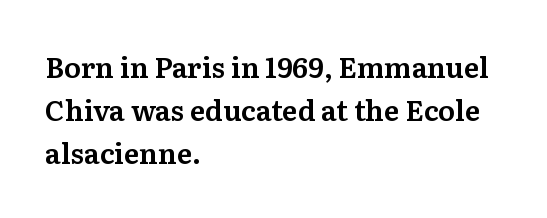
{"serif": "yes", "italic": "no", "width": "normal", "stroke_contrast": "medium", "x_height": "medium", "monospaced": "no", "underline": "no", "align": "left", "line_spacing": "normal", "line_spacing_ratio": 1.53, "letter_spacing": "normal", "letter_spacing_em": 0.0, "glyph_px": 28}
